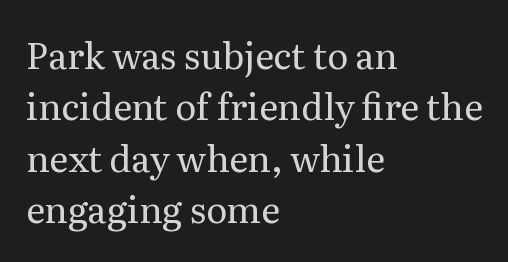
The font sits on the lighter half of the weight spectrum, regular included. In CSS terms this would be text-align: left. Underline: absent. Old-style or modern, the face here clearly has serifs. Short note: letters normally spaced. Honestly, the row spacing looks completely unremarkable.
